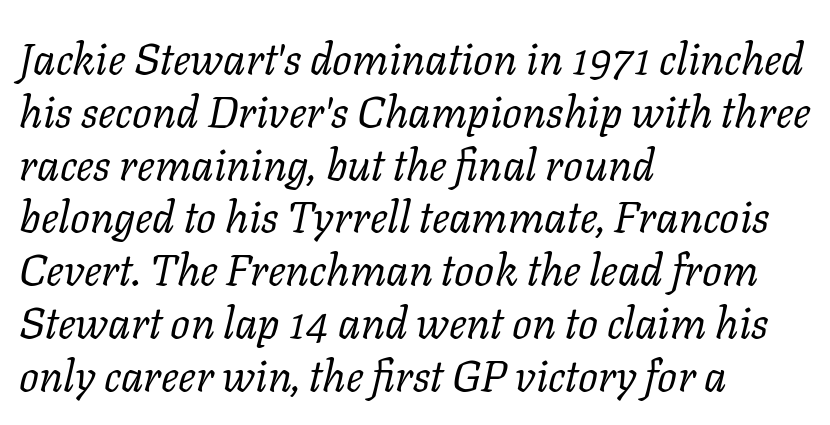
The image shows 44 px regular-weight serif type, italic (leaning right); set left-aligned, line spacing 1.2x, normal letter spacing, not underlined; low stroke contrast and a medium x-height.
